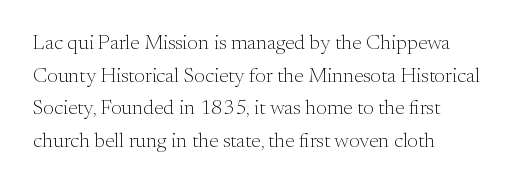
The axis of the letterforms is exactly vertical. Here the glyphs are tracked normally, forming tight word shapes. Descenders hang freely into open space. Line beginnings align vertically; line endings do not. The rows are spaced the way most documents space them.
